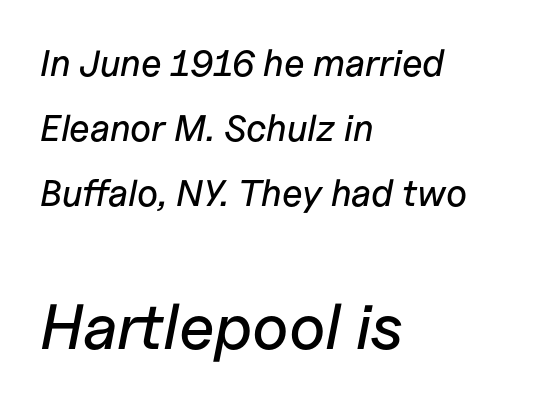
Each letter keeps its own natural width here, so spacing adapts to shape. The string is rendered with underlining switched off. The emphasis by scale lands on block number two, below. A student would call this left alignment; a typographer would say flush left, rag right. The axis of the letterforms is tilted away from vertical.
